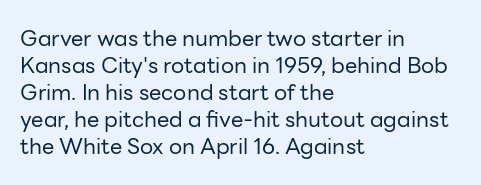
The image shows 22 px text type, upright; set left-aligned, line spacing 1.23x, normal letter spacing, not underlined.
